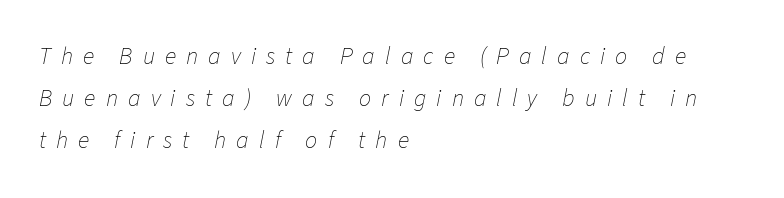
The image shows 24 px text type, italic (leaning right); set left-aligned, line spacing 1.76x, unusually wide letter spacing (+0.42 em), not underlined.
